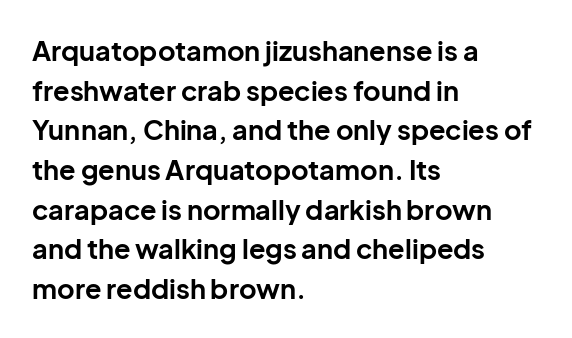
{"italic": "no", "bold": "yes", "underline": "no", "align": "left", "line_spacing": "normal", "line_spacing_ratio": 1.47, "letter_spacing": "normal", "letter_spacing_em": 0.0, "glyph_px": 27}
